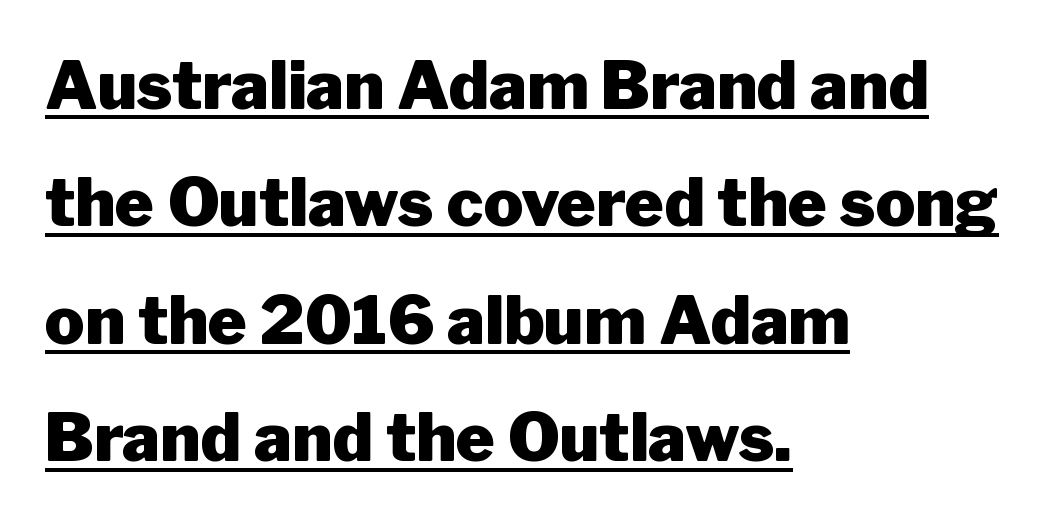
The image shows 66 px heavy sans-serif type, upright; set left-aligned, line spacing 1.78x, normal letter spacing, underlined; low stroke contrast and a medium x-height.
